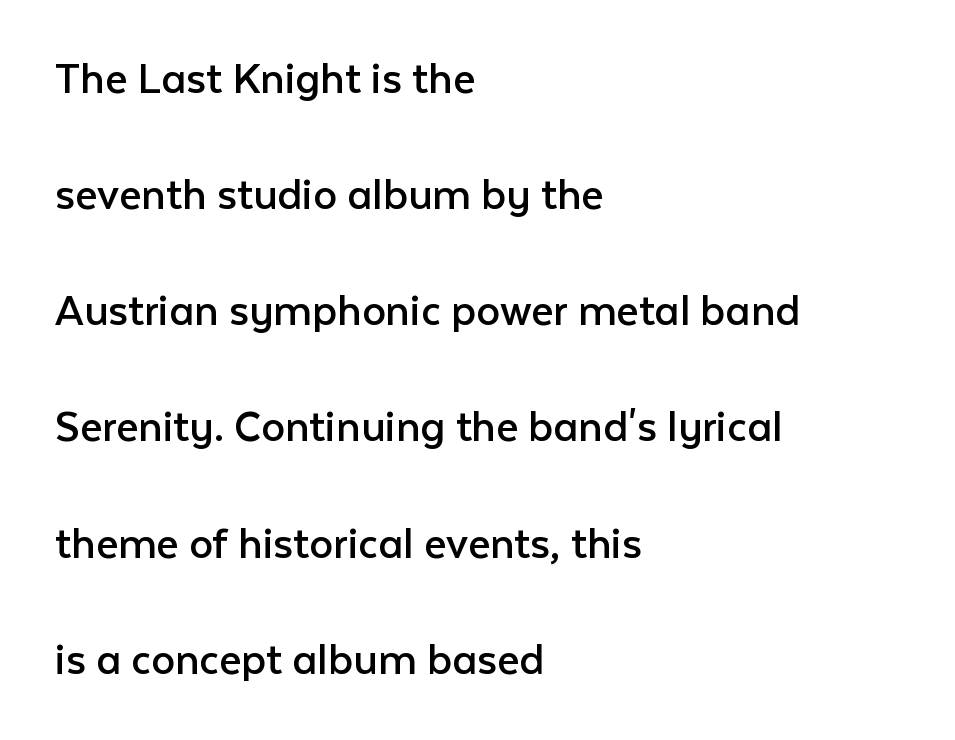
The image shows 48 px regular-weight sans-serif type, upright; set left-aligned, loose line spacing (2.42x), normal letter spacing, not underlined; low stroke contrast and a medium x-height.
